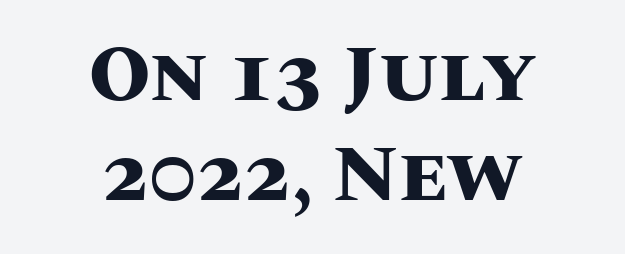
{"italic": "no", "bold": "yes", "weight": "heavy", "width": "normal", "stroke_contrast": "medium", "x_height": "large", "monospaced": "no", "underline": "no", "align": "center", "line_spacing": "normal", "line_spacing_ratio": 1.27, "letter_spacing": "normal", "letter_spacing_em": 0.0, "glyph_px": 79}
